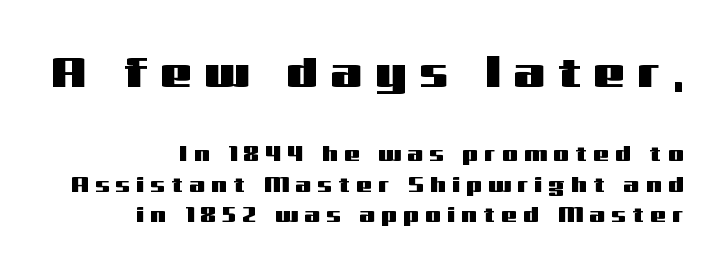
The image shows 44 px wide sans-serif type, upright; set normal line spacing (1.4x), unusually wide letter spacing (+0.3 em), not underlined; the first (top) block is 2.0x larger; medium stroke contrast and a medium x-height.
